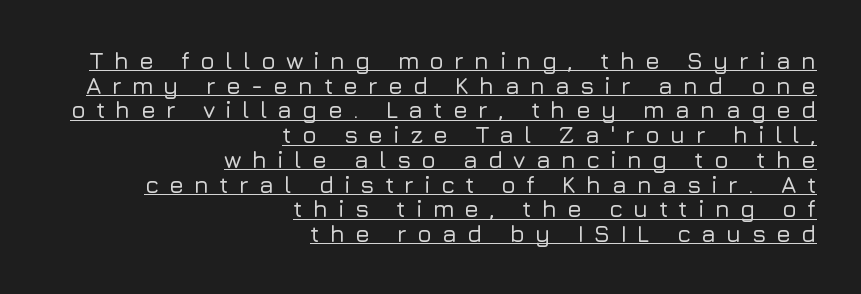
Q: Is the text italic (slanted)? A: No, it is upright.
Q: Is the text underlined? A: Yes.
Q: How is the paragraph aligned? A: Right-aligned.
Q: Is the spacing between letters normal or unusually wide? A: Unusually wide.
Q: Is the spacing between lines tight, normal or loose? A: Tight.
